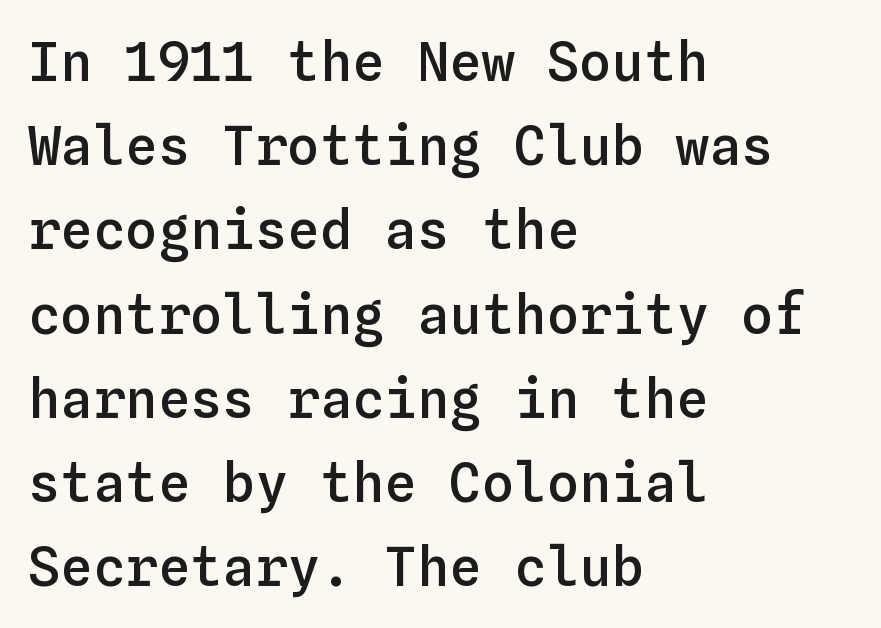
The image shows 54 px semibold type, upright, monospaced; set left-aligned, normal line spacing (1.56x), normal letter spacing, not underlined; low stroke contrast and a medium x-height.
